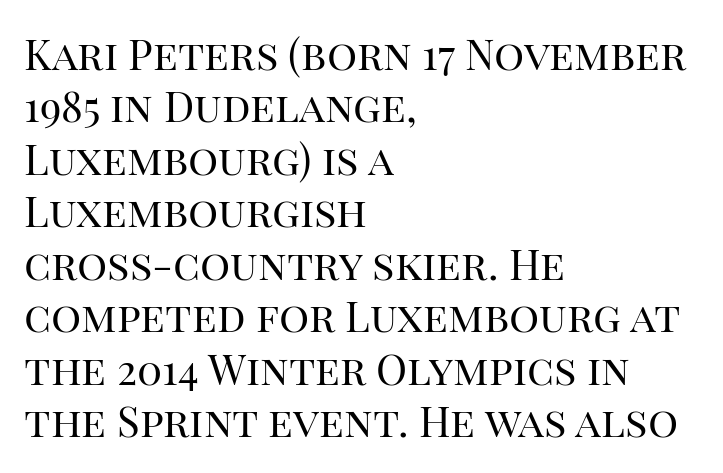
Has an underline been added? It has not. Weight: not bold — regular or lighter. Serif or sans? Serif — the stroke terminals have little feet. Upright lettering throughout. Evenly set lines give the paragraph a standard silhouette.
